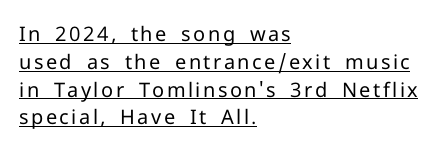
The strokes are not fattened; the text isn't bold. Unlike italic type, these characters show no tilt at all. This is underlined copy, the kind a proofreader might mark for attention. Regarding leading, the lines here are spaced in the standard way.
